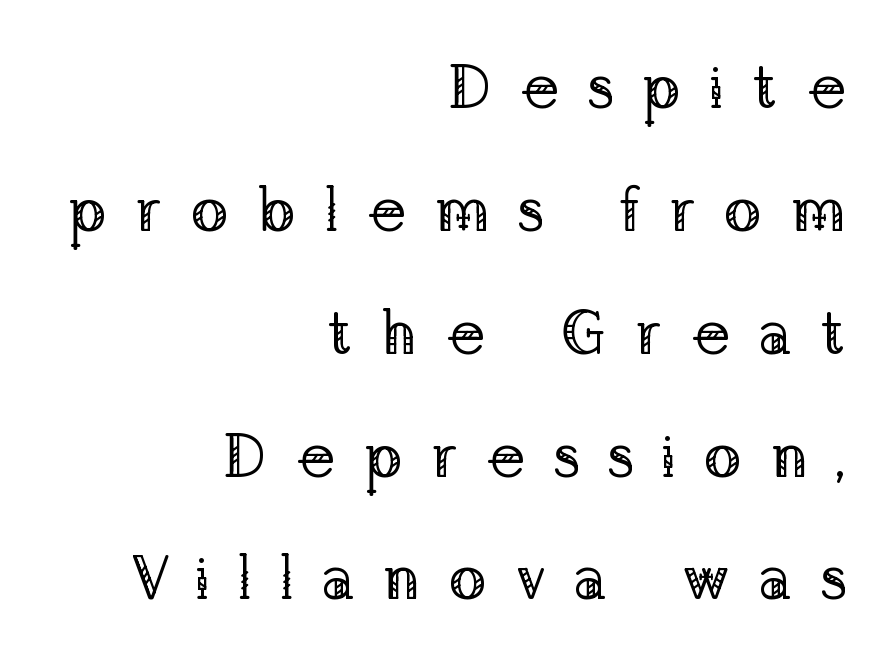
The image shows 63 px regular-weight serif type, upright; set right-aligned, loose line spacing (1.95x), unusually wide letter spacing (+0.44 em), not underlined; low stroke contrast and a medium x-height.
